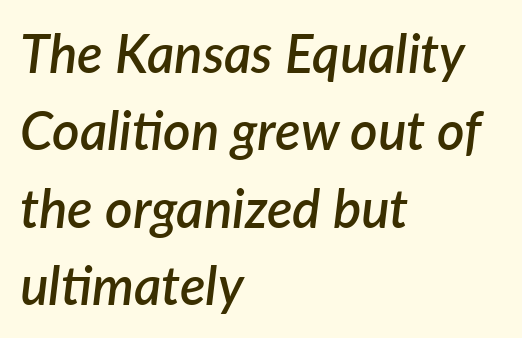
The image shows 53 px semibold type, italic (leaning right); set left-aligned, normal line spacing (1.46x), normal letter spacing, not underlined; low stroke contrast and a medium x-height.
